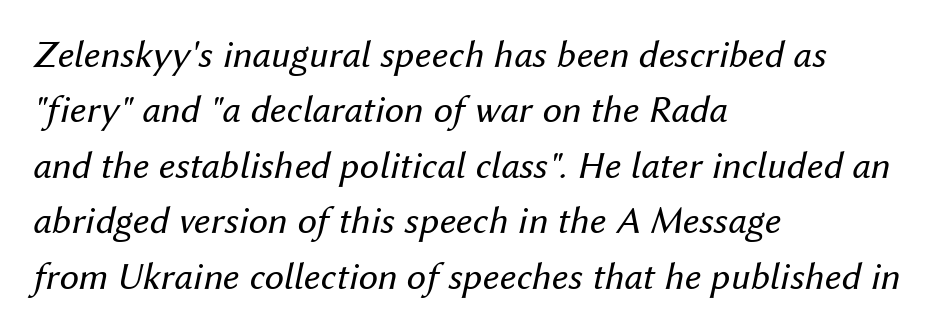
{"italic": "yes", "lean": "right", "slant_degrees": 12, "bold": "no", "weight": "regular", "width": "normal", "stroke_contrast": "medium", "x_height": "medium", "monospaced": "no", "underline": "no", "align": "left", "line_spacing": "normal", "line_spacing_ratio": 1.42, "letter_spacing": "normal", "letter_spacing_em": 0.0, "glyph_px": 39}
